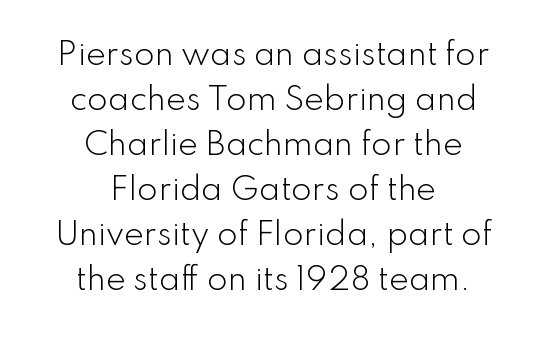
{"serif": "no", "italic": "no", "bold": "no", "weight": "light", "width": "normal", "stroke_contrast": "low", "x_height": "small", "monospaced": "no", "underline": "no", "align": "center", "line_spacing": "normal", "line_spacing_ratio": 1.5, "letter_spacing": "normal", "letter_spacing_em": 0.0, "glyph_px": 30}
